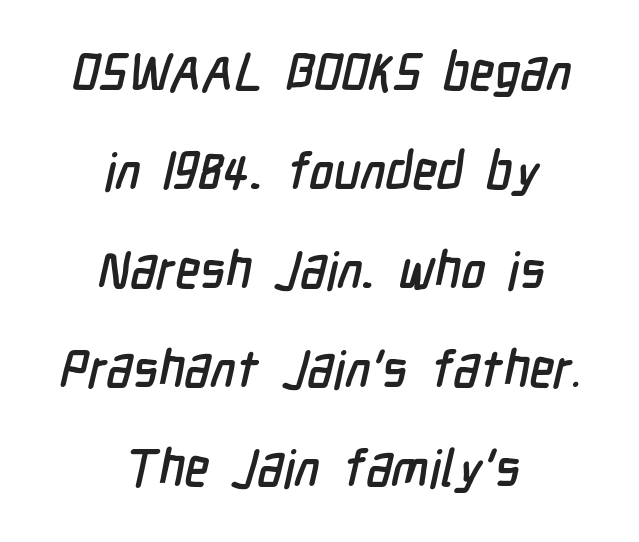
{"serif": "no", "width": "condensed", "stroke_contrast": "low", "x_height": "medium", "monospaced": "no", "underline": "no", "align": "center", "line_spacing": "loose", "line_spacing_ratio": 1.94, "letter_spacing": "normal", "letter_spacing_em": 0.0, "glyph_px": 51}
